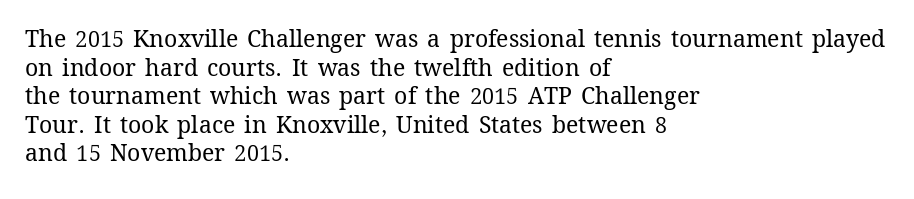
{"italic": "no", "bold": "no", "underline": "no", "align": "left", "line_spacing_ratio": 1.24, "letter_spacing": "normal", "letter_spacing_em": 0.0, "glyph_px": 23}
